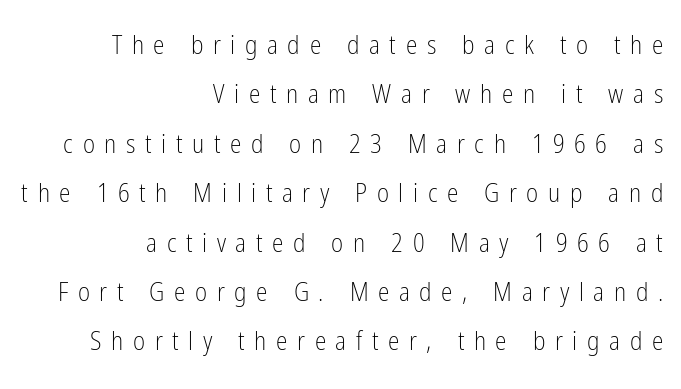
{"italic": "no", "bold": "no", "underline": "no", "align": "right", "line_spacing": "loose", "line_spacing_ratio": 1.9, "letter_spacing": "wide", "letter_spacing_em": 0.37, "glyph_px": 26}
